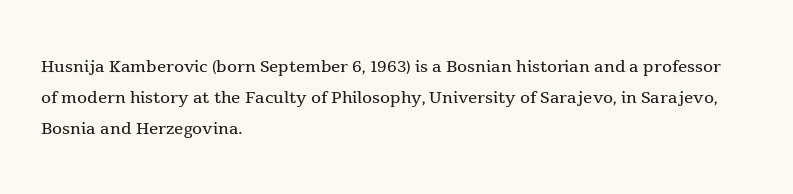
{"italic": "no", "bold": "no", "underline": "no", "align": "left", "line_spacing": "normal", "line_spacing_ratio": 1.34, "letter_spacing": "normal", "letter_spacing_em": 0.0, "glyph_px": 23}
